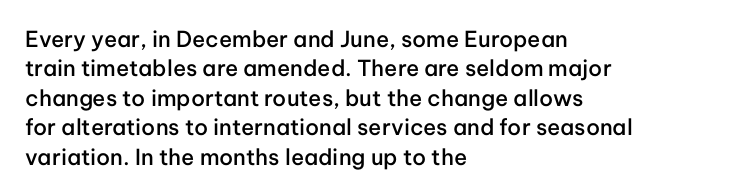
The image shows 22 px text type, upright; set left-aligned, normal line spacing (1.34x), normal letter spacing, not underlined.
